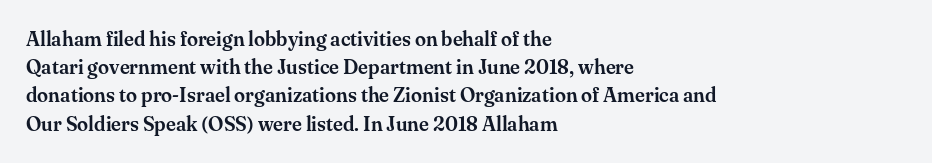
{"italic": "no", "underline": "no", "align": "left", "line_spacing": "normal", "line_spacing_ratio": 1.41, "letter_spacing": "normal", "letter_spacing_em": 0.0, "glyph_px": 20}
